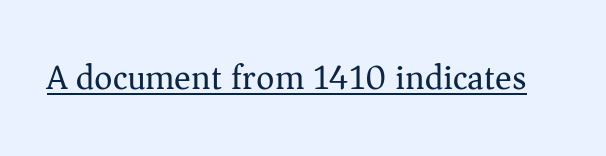
Q: Is the text bold? A: No.
Q: Is the text italic (slanted)? A: No, it is upright.
Q: Is the typeface a serif or a sans-serif typeface? A: Serif.
Q: Is the text underlined? A: Yes.
Q: Is the spacing between letters normal or unusually wide? A: Normal.
Q: Width (condensed, normal, or wide)? A: Normal.
Q: Stroke contrast? A: Medium.
Q: x-height? A: Medium.
Q: Monospaced? A: No.
